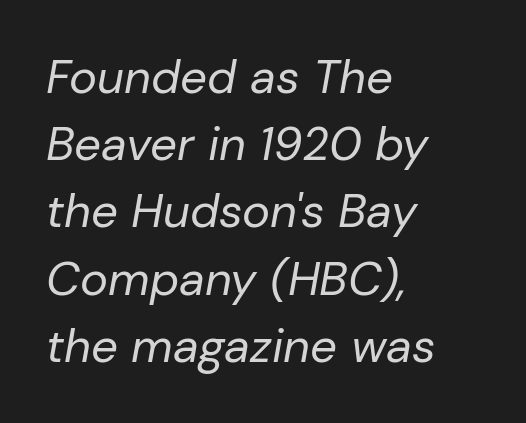
The image shows 47 px regular-weight type, italic (leaning right); set left-aligned, normal line spacing (1.43x), normal letter spacing, not underlined; low stroke contrast and a medium x-height.
